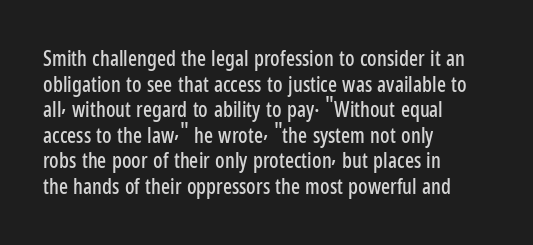
The image shows 21 px text type, upright; set left-aligned, line spacing 1.22x, normal letter spacing, not underlined.
